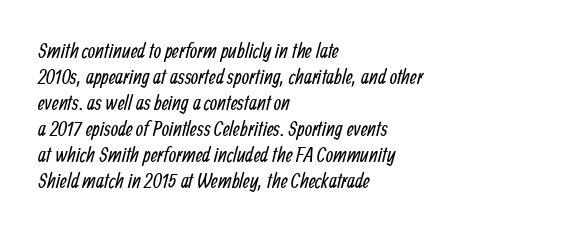
The image shows 21 px text type; set left-aligned, line spacing 1.24x, normal letter spacing, not underlined.
